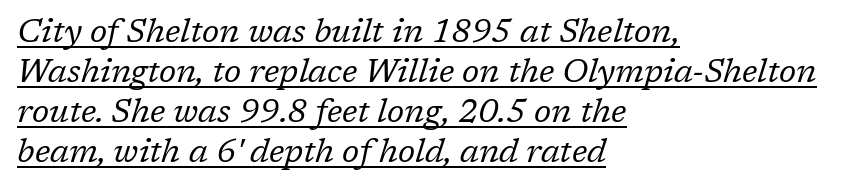
Serifs: yes, visible at the terminals of the letterforms. Designer's note — italics engaged. A classic flush-left, rag-right setting is used for this passage. Is the stroke heavy? The answer is a plain regular-or-lighter. The rendering uses the underline text-decoration.
